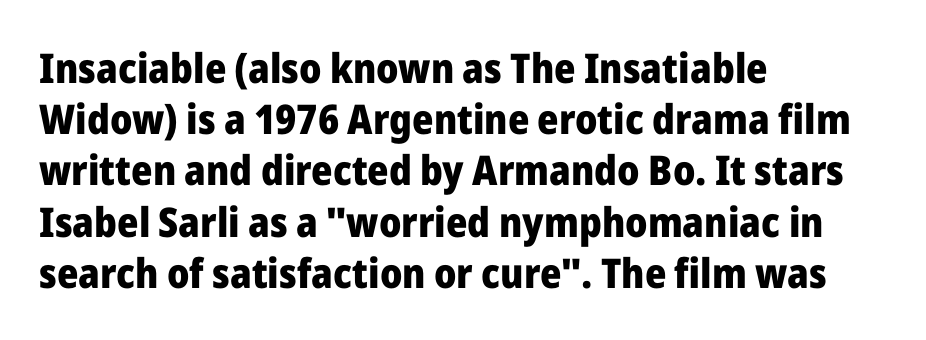
The image shows 41 px heavy sans-serif type, upright; set left-aligned, normal line spacing (1.25x), normal letter spacing, not underlined; low stroke contrast and a medium x-height.
